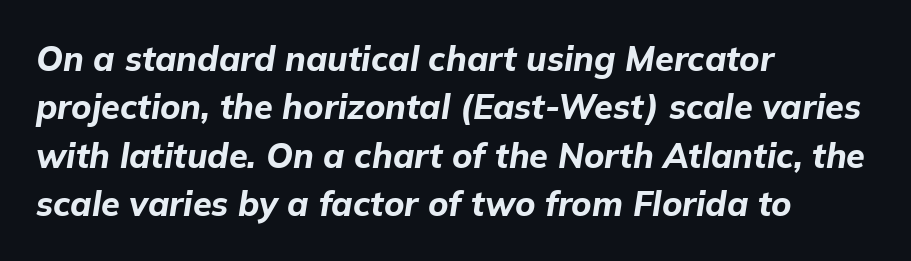
Vertically, the passage feels balanced, rows spaced as you'd expect. Style check: oblique. The glyphs are unaccompanied by any horizontal stroke below them. Each glyph is drawn with heavy, bold strokes. Between one letter and the next there's only the usual sliver of space.
